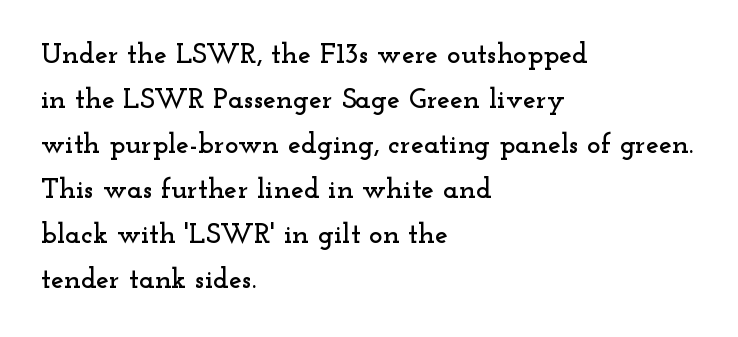
The image shows 29 px wide serif type, upright; set left-aligned, normal line spacing (1.55x), normal letter spacing, not underlined; low stroke contrast and a small x-height.
